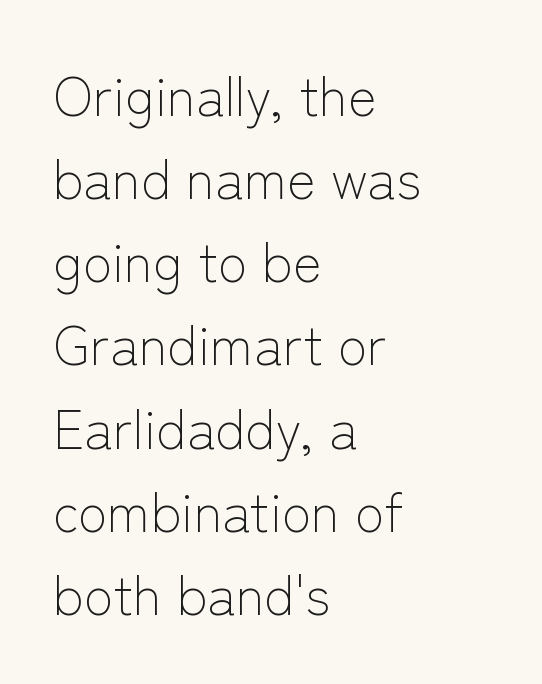
In terms of letterform style, serifs are entirely absent. This sample keeps an unexceptional amount of space between lines. The font's upright variant was chosen for this text. This rendering features lettering with no underline. Looks like regular typesetting: each glyph gets only the width it needs.
